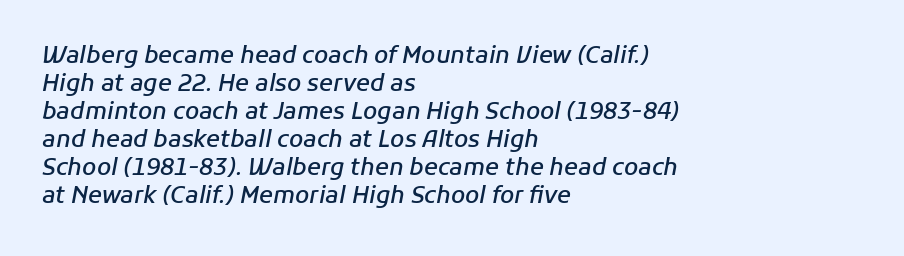
Q: Is the text bold? A: Semi-bold.
Q: Is the text italic (slanted)? A: Yes, it leans right by about 11 degrees.
Q: Is the text underlined? A: No.
Q: How is the paragraph aligned? A: Left-aligned.
Q: Is the spacing between letters normal or unusually wide? A: Normal.
